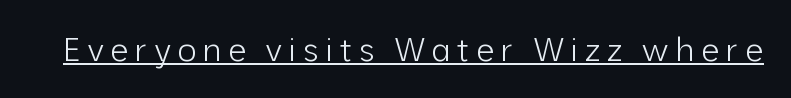
Q: Is the text bold? A: No.
Q: Is the text italic (slanted)? A: No, it is upright.
Q: Is the typeface a serif or a sans-serif typeface? A: Sans-serif.
Q: Is the text underlined? A: Yes.
Q: Width (condensed, normal, or wide)? A: Normal.
Q: Stroke contrast? A: Low.
Q: x-height? A: Medium.
Q: Monospaced? A: No.
